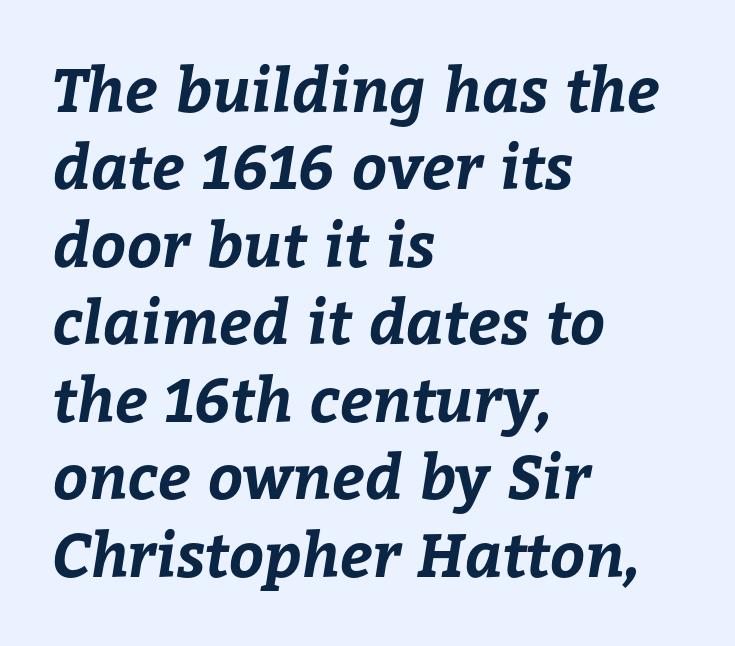
Q: Is the text bold? A: Yes.
Q: Is the text underlined? A: No.
Q: How is the paragraph aligned? A: Left-aligned.
Q: Is the spacing between letters normal or unusually wide? A: Normal.
Q: Is the spacing between lines tight, normal or loose? A: Normal.
Q: Width (condensed, normal, or wide)? A: Normal.
Q: Stroke contrast? A: Low.
Q: x-height? A: Medium.
Q: Monospaced? A: No.
